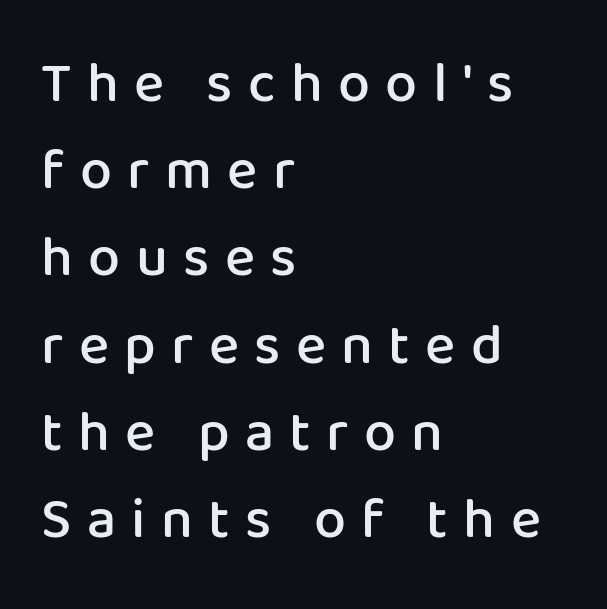
Q: Is the text bold? A: Semi-bold.
Q: Is the text italic (slanted)? A: No, it is upright.
Q: Is the typeface a serif or a sans-serif typeface? A: Sans-serif.
Q: Is the text underlined? A: No.
Q: How is the paragraph aligned? A: Left-aligned.
Q: Is the spacing between letters normal or unusually wide? A: Unusually wide.
Q: Is the spacing between lines tight, normal or loose? A: Normal.
Q: Width (condensed, normal, or wide)? A: Normal.
Q: Stroke contrast? A: Low.
Q: x-height? A: Medium.
Q: Monospaced? A: No.
